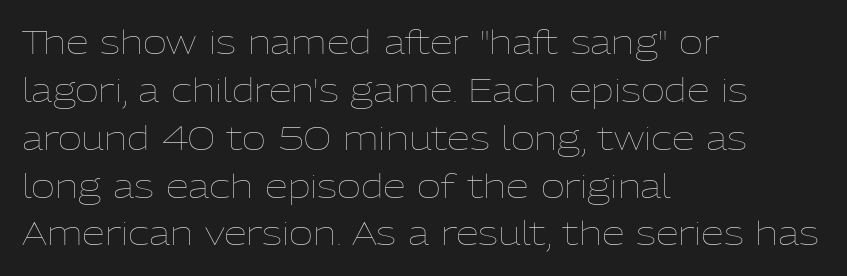
Q: Is the text bold? A: No.
Q: Is the text italic (slanted)? A: No, it is upright.
Q: Is the text underlined? A: No.
Q: How is the paragraph aligned? A: Left-aligned.
Q: Is the spacing between letters normal or unusually wide? A: Normal.
Q: Is the spacing between lines tight, normal or loose? A: Normal.
Q: Width (condensed, normal, or wide)? A: Normal.
Q: Stroke contrast? A: Low.
Q: x-height? A: Medium.
Q: Monospaced? A: No.
